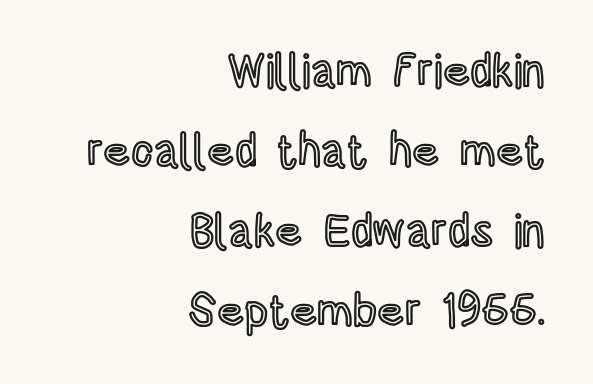
The image shows 46 px condensed type, upright; set right-aligned, line spacing 1.74x, normal letter spacing, not underlined; a large x-height.
